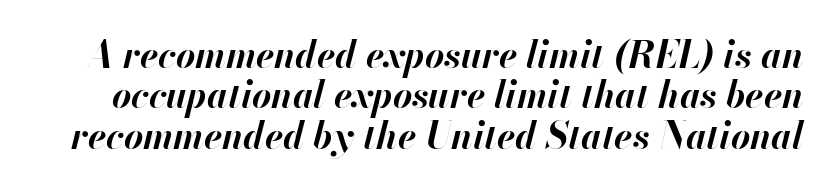
Q: Is the text bold? A: Yes.
Q: Is the text italic (slanted)? A: Yes, it leans right by about 13 degrees.
Q: Is the text underlined? A: No.
Q: Is the spacing between letters normal or unusually wide? A: Normal.
Q: Is the spacing between lines tight, normal or loose? A: Tight.
Q: Width (condensed, normal, or wide)? A: Normal.
Q: Stroke contrast? A: High.
Q: x-height? A: Small.
Q: Monospaced? A: No.
